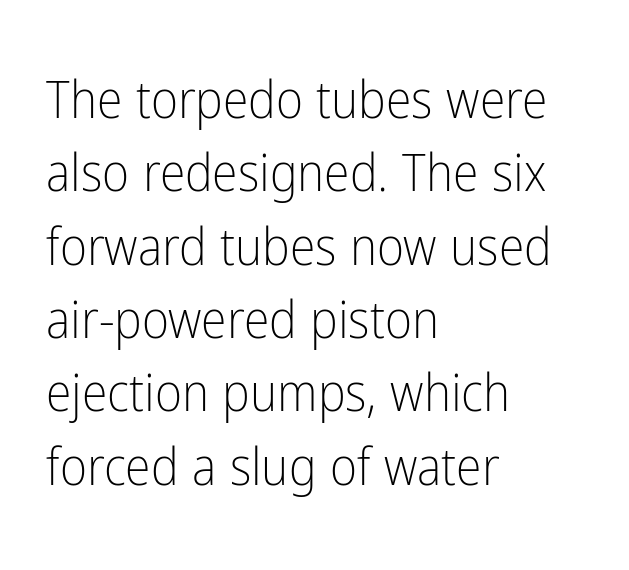
Q: Is the text bold? A: No.
Q: Is the text italic (slanted)? A: No, it is upright.
Q: Is the typeface a serif or a sans-serif typeface? A: Sans-serif.
Q: Is the text underlined? A: No.
Q: How is the paragraph aligned? A: Left-aligned.
Q: Is the spacing between letters normal or unusually wide? A: Normal.
Q: Is the spacing between lines tight, normal or loose? A: Normal.
Q: Width (condensed, normal, or wide)? A: Condensed.
Q: Stroke contrast? A: Low.
Q: x-height? A: Medium.
Q: Monospaced? A: No.
